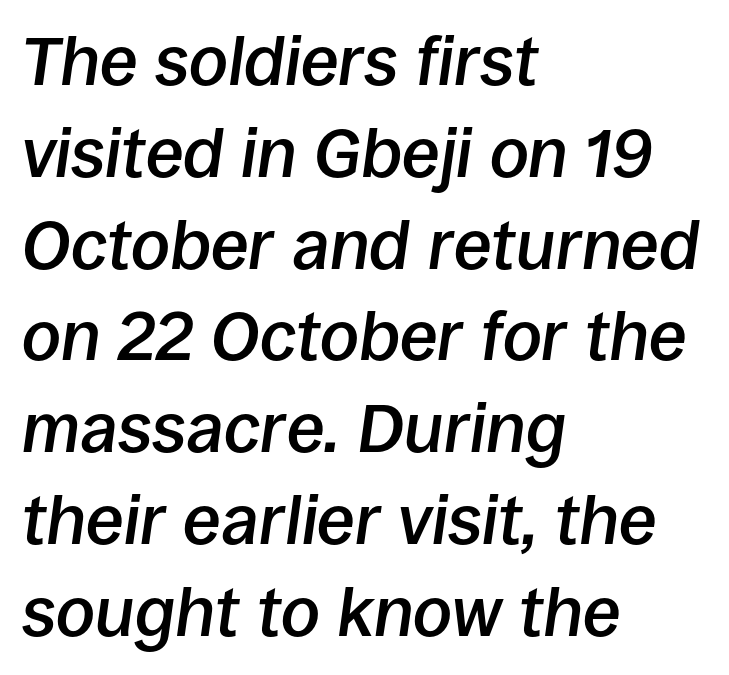
Q: Is the text bold? A: Semi-bold.
Q: Is the text italic (slanted)? A: Yes, it leans right by about 8 degrees.
Q: Is the text underlined? A: No.
Q: How is the paragraph aligned? A: Left-aligned.
Q: Is the spacing between letters normal or unusually wide? A: Normal.
Q: Is the spacing between lines tight, normal or loose? A: Normal.
Q: Width (condensed, normal, or wide)? A: Normal.
Q: Stroke contrast? A: Low.
Q: x-height? A: Large.
Q: Monospaced? A: No.
